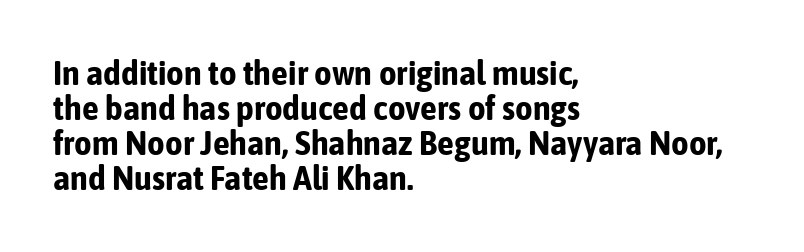
Q: Is the text bold? A: Yes.
Q: Is the text italic (slanted)? A: No, it is upright.
Q: Is the typeface a serif or a sans-serif typeface? A: Sans-serif.
Q: Is the text underlined? A: No.
Q: How is the paragraph aligned? A: Left-aligned.
Q: Is the spacing between letters normal or unusually wide? A: Normal.
Q: Is the spacing between lines tight, normal or loose? A: Tight.
Q: Width (condensed, normal, or wide)? A: Condensed.
Q: Stroke contrast? A: Low.
Q: x-height? A: Medium.
Q: Monospaced? A: No.
